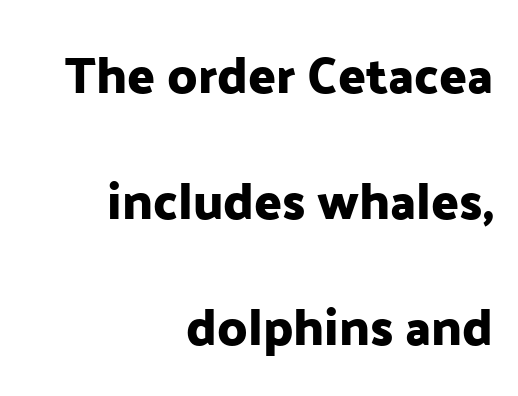
Q: Is the text italic (slanted)? A: No, it is upright.
Q: Is the typeface a serif or a sans-serif typeface? A: Sans-serif.
Q: Is the text underlined? A: No.
Q: How is the paragraph aligned? A: Right-aligned.
Q: Is the spacing between letters normal or unusually wide? A: Normal.
Q: Is the spacing between lines tight, normal or loose? A: Loose.
Q: Width (condensed, normal, or wide)? A: Normal.
Q: Stroke contrast? A: Low.
Q: x-height? A: Medium.
Q: Monospaced? A: No.
